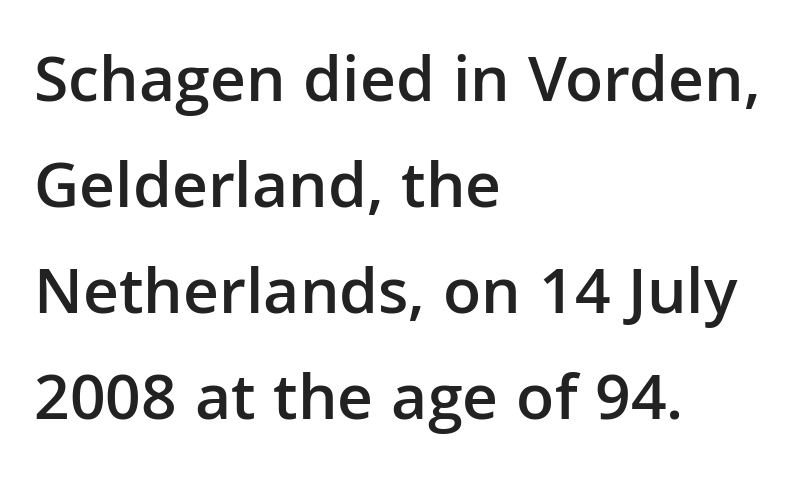
{"serif": "no", "italic": "no", "bold": "semi", "weight": "semibold", "width": "normal", "stroke_contrast": "low", "x_height": "medium", "monospaced": "no", "underline": "no", "align": "left", "line_spacing": "normal", "line_spacing_ratio": 1.58, "letter_spacing": "normal", "letter_spacing_em": 0.0, "glyph_px": 67}
